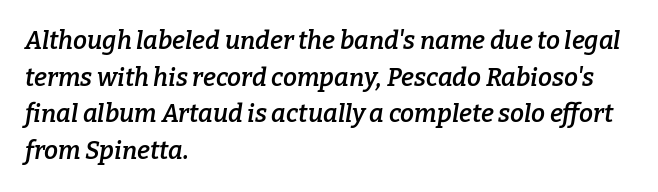
Is the block centered? No — it sits flush against the left margin. The rendering uses a moderate line-height, typical for paragraphs. The words here are not underlined. You could call the tracking neutral — neither tight nor loose. Weight check: semibold — heavier than regular, not quite bold. There's an unmistakable incline to the writing here.
